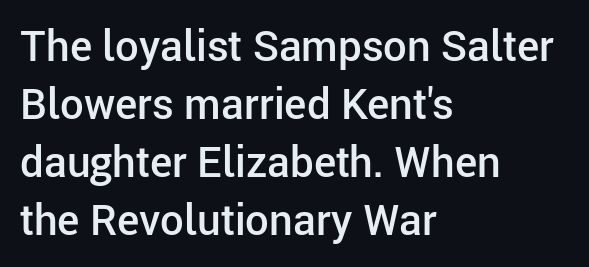
The image shows 42 px semibold sans-serif type, upright; set left-aligned, normal line spacing (1.38x), normal letter spacing, not underlined; low stroke contrast and a medium x-height.
